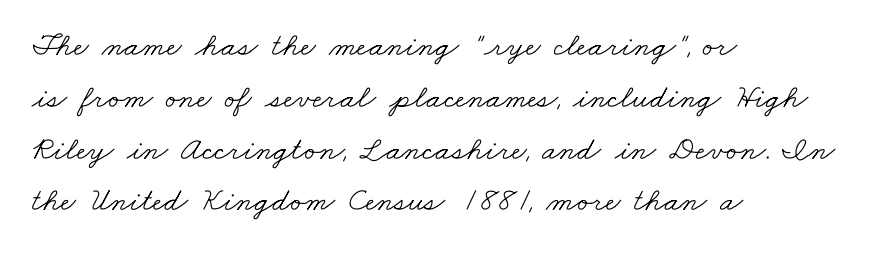
{"serif": "yes", "bold": "no", "weight": "light", "width": "wide", "stroke_contrast": "low", "x_height": "small", "monospaced": "no", "underline": "no", "align": "left", "line_spacing": "normal", "line_spacing_ratio": 1.57, "letter_spacing": "normal", "letter_spacing_em": 0.0, "glyph_px": 33}
